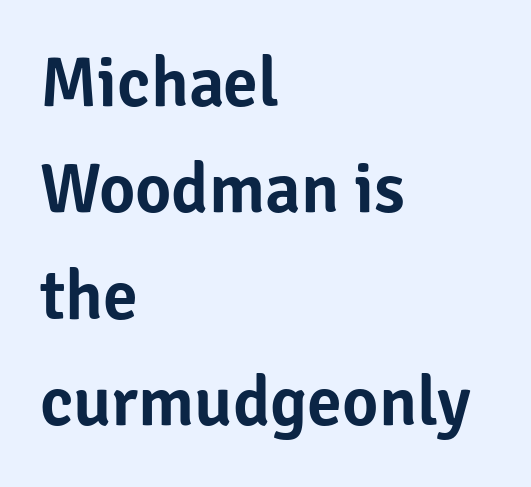
{"serif": "no", "italic": "no", "width": "normal", "stroke_contrast": "low", "x_height": "medium", "monospaced": "no", "underline": "no", "align": "left", "line_spacing": "normal", "line_spacing_ratio": 1.52, "letter_spacing": "normal", "letter_spacing_em": 0.0, "glyph_px": 70}
